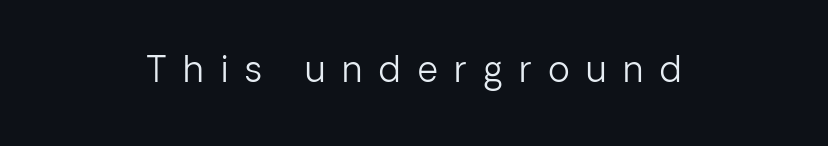
{"serif": "no", "italic": "no", "bold": "no", "weight": "light", "width": "normal", "stroke_contrast": "low", "x_height": "medium", "monospaced": "no", "underline": "no", "align": "center", "letter_spacing": "wide", "letter_spacing_em": 0.49, "glyph_px": 35}
